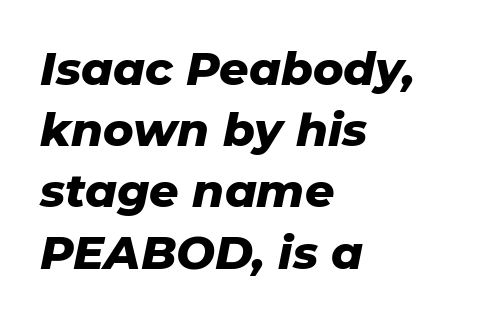
Letters rest on an invisible, unmarked baseline. An italicized treatment has been applied to the whole sample. How are the letters spaced? Ordinarily, with no added tracking. Do the characters align in a grid? No, the font is proportional. The font is running at its bold setting.
